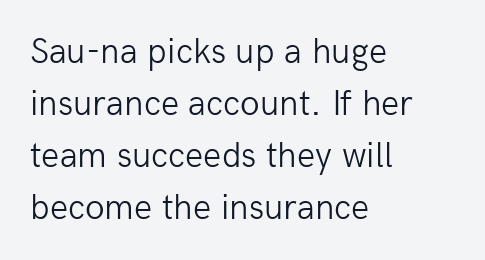
Compared with typical paragraphs, the rows here are spaced about the same. Think standard paragraph weight, or any step lighter than that. The rendering keeps characters at their native spacing. The paragraph shown leans on its left margin.
